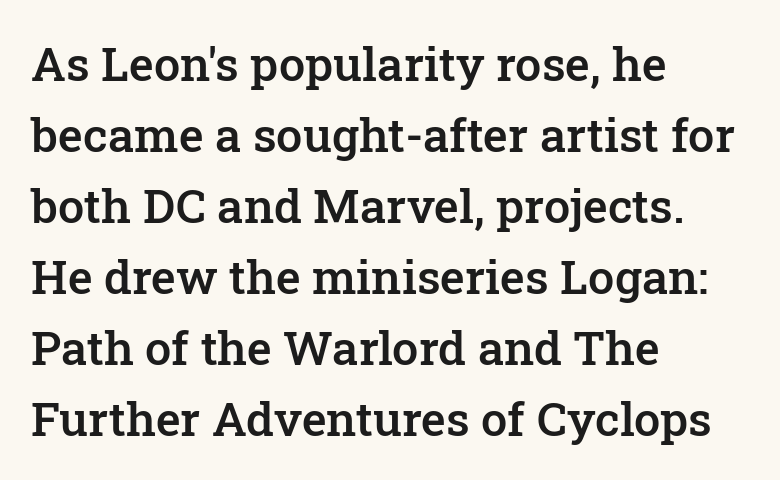
The foot of each line stays bare and open. A typesetter would label this face a serif. You can tell it's not italic because the verticals are truly vertical. Slightly chunky letters — semibold, I'd say, not full bold. This block has exactly the height ordinary leading produces.
